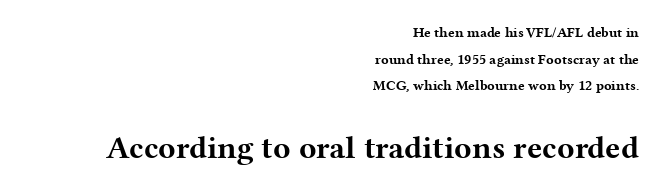
The image shows 32 px bold, wide serif type, upright; set right-aligned, loose line spacing (1.9x), normal letter spacing, not underlined; the second (bottom) block is 2.29x larger; medium stroke contrast and a medium x-height.
